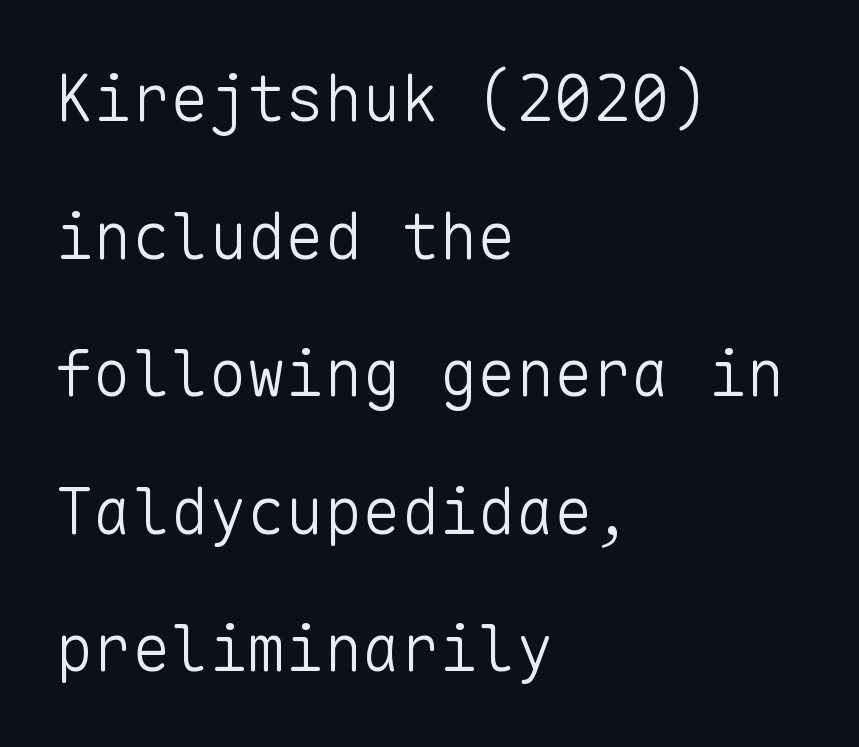
Q: Is the text bold? A: No.
Q: Is the text italic (slanted)? A: No, it is upright.
Q: Is the typeface a serif or a sans-serif typeface? A: Sans-serif.
Q: Is the text underlined? A: No.
Q: How is the paragraph aligned? A: Left-aligned.
Q: Is the spacing between letters normal or unusually wide? A: Normal.
Q: Is the spacing between lines tight, normal or loose? A: Loose.
Q: Width (condensed, normal, or wide)? A: Normal.
Q: Stroke contrast? A: Low.
Q: x-height? A: Medium.
Q: Monospaced? A: Yes.
